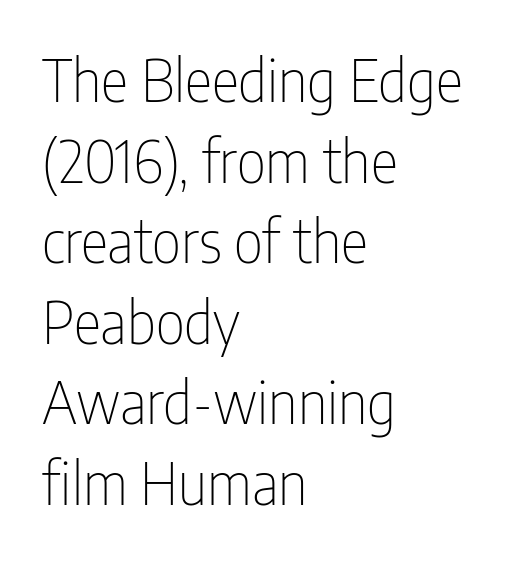
Check under the words: just untouched page. The strokes carry an ordinary text weight at most. Here the designer chose a conventional face with non-uniform glyph widths. The tracking reads as untouched default to a designer's eye.
